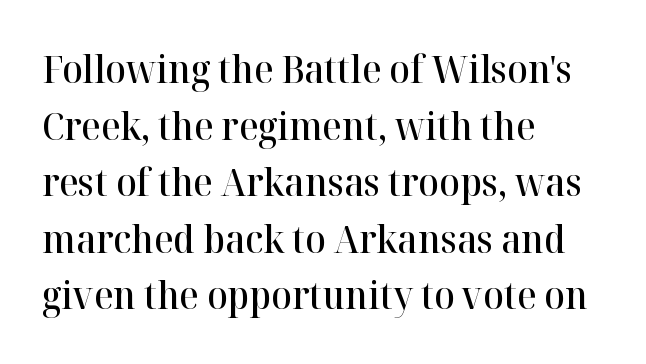
Q: Is the text bold? A: Semi-bold.
Q: Is the text italic (slanted)? A: No, it is upright.
Q: Is the typeface a serif or a sans-serif typeface? A: Serif.
Q: Is the text underlined? A: No.
Q: How is the paragraph aligned? A: Left-aligned.
Q: Is the spacing between letters normal or unusually wide? A: Normal.
Q: Is the spacing between lines tight, normal or loose? A: Normal.
Q: Width (condensed, normal, or wide)? A: Normal.
Q: Stroke contrast? A: High.
Q: x-height? A: Medium.
Q: Monospaced? A: No.
